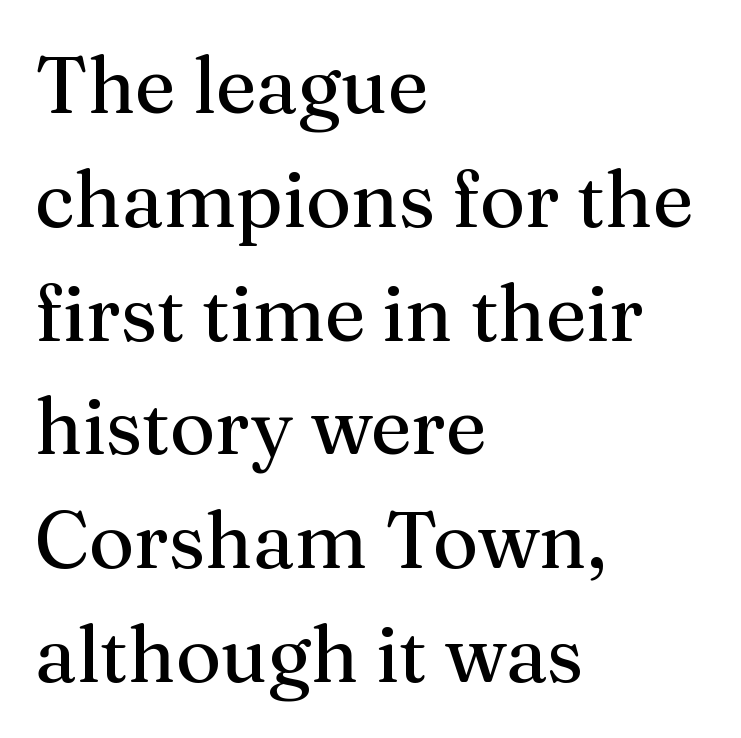
A typesetter would call this leading conventional body-copy spacing. The typeface chosen for these lines features serifs. Lines of text with bare space underneath. All the whitespace from short lines collects on the right.
